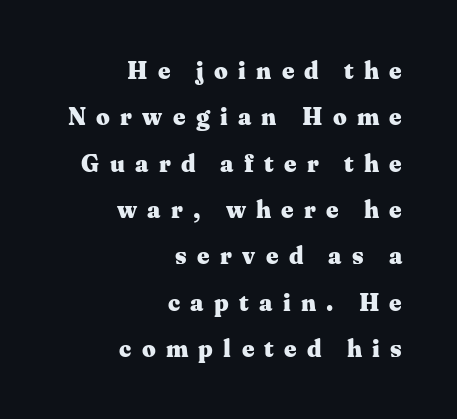
The image shows 24 px bold type, upright; set right-aligned, loose line spacing (1.93x), unusually wide letter spacing (+0.43 em), not underlined.
